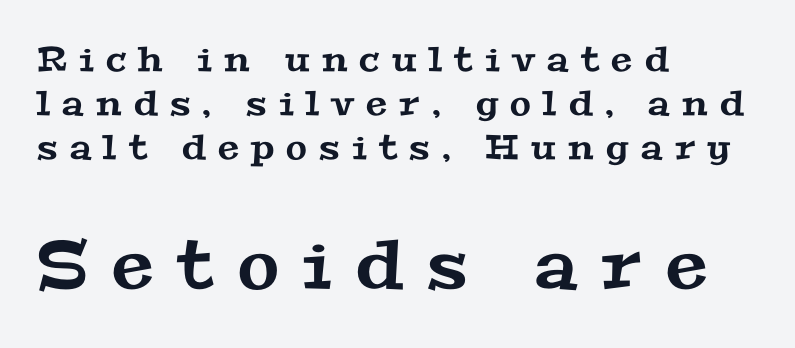
Q: Is the typeface a serif or a sans-serif typeface? A: Serif.
Q: Is the text underlined? A: No.
Q: How is the paragraph aligned? A: Left-aligned.
Q: Is the spacing between letters normal or unusually wide? A: Unusually wide.
Q: Is the spacing between lines tight, normal or loose? A: Normal.
Q: Which block of text is set in a larger size, the first (top) or the second (bottom)? A: The second (bottom) one.
Q: Width (condensed, normal, or wide)? A: Wide.
Q: Stroke contrast? A: Medium.
Q: x-height? A: Medium.
Q: Monospaced? A: No.
